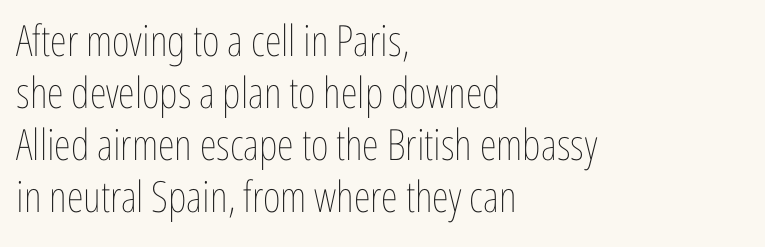
Q: Is the text bold? A: No.
Q: Is the text italic (slanted)? A: No, it is upright.
Q: Is the text underlined? A: No.
Q: How is the paragraph aligned? A: Left-aligned.
Q: Is the spacing between letters normal or unusually wide? A: Normal.
Q: Width (condensed, normal, or wide)? A: Condensed.
Q: Stroke contrast? A: Low.
Q: x-height? A: Medium.
Q: Monospaced? A: No.
